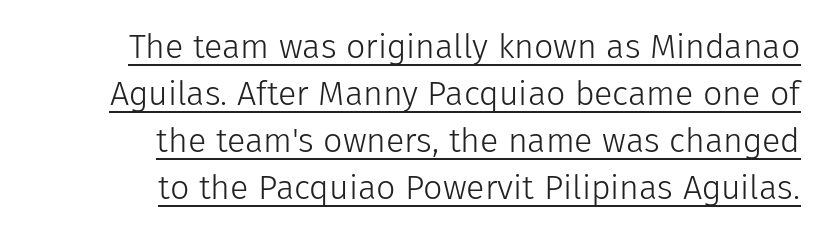
The image shows 34 px light sans-serif type, upright; set right-aligned, normal line spacing (1.38x), normal letter spacing, underlined; low stroke contrast and a medium x-height.
